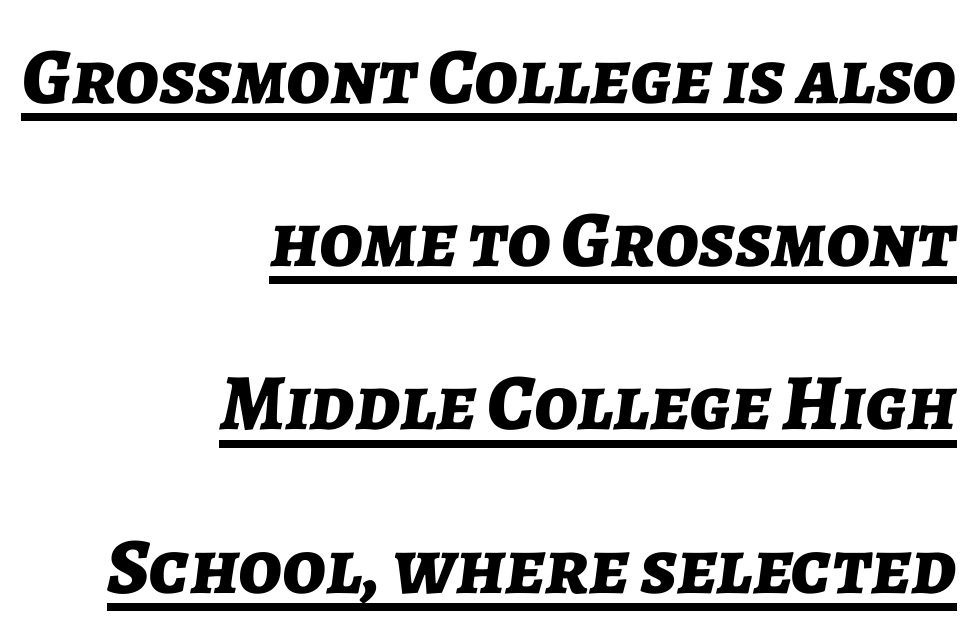
The image shows 80 px bold type, italic (leaning right); set right-aligned, loose line spacing (2.04x), normal letter spacing, underlined; low stroke contrast and a medium x-height.
